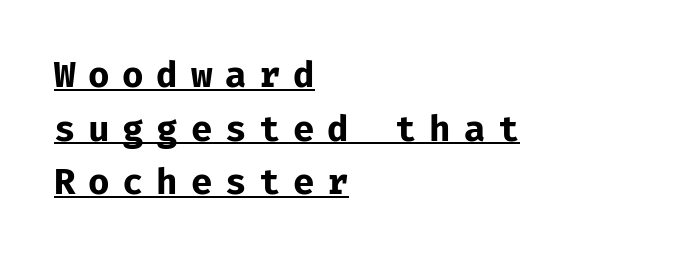
{"serif": "no", "italic": "no", "bold": "yes", "weight": "bold", "width": "normal", "stroke_contrast": "low", "x_height": "medium", "underline": "yes", "align": "left", "line_spacing": "normal", "line_spacing_ratio": 1.53, "letter_spacing": "wide", "letter_spacing_em": 0.36, "glyph_px": 35}
